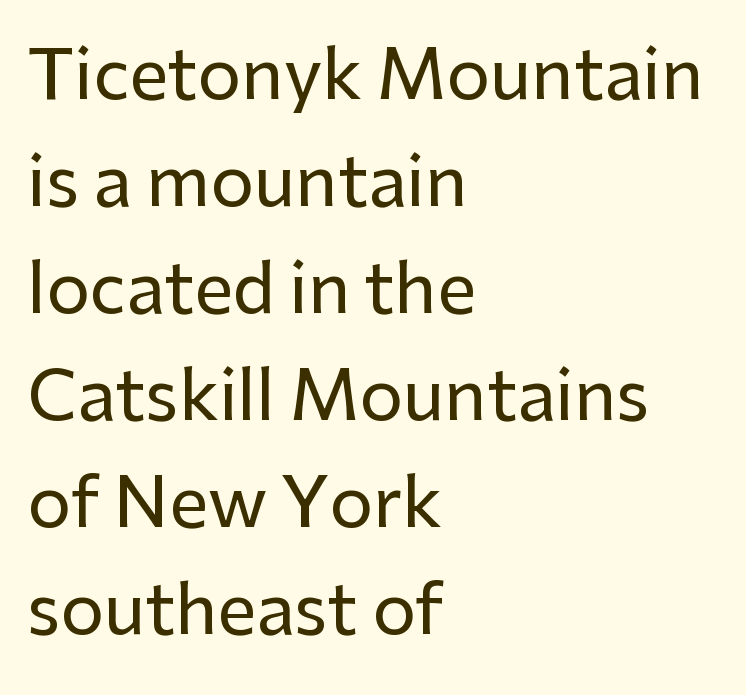
Q: Is the text italic (slanted)? A: No, it is upright.
Q: Is the typeface a serif or a sans-serif typeface? A: Sans-serif.
Q: Is the text underlined? A: No.
Q: How is the paragraph aligned? A: Left-aligned.
Q: Is the spacing between letters normal or unusually wide? A: Normal.
Q: Is the spacing between lines tight, normal or loose? A: Normal.
Q: Width (condensed, normal, or wide)? A: Normal.
Q: Stroke contrast? A: Low.
Q: x-height? A: Medium.
Q: Monospaced? A: No.
